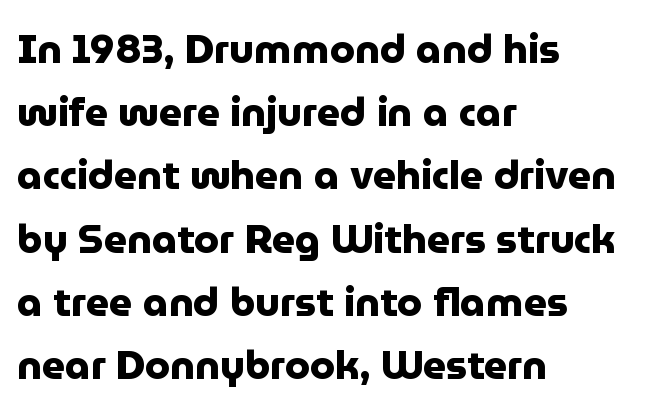
The image shows 40 px heavy sans-serif type, upright; set left-aligned, normal line spacing (1.58x), normal letter spacing, not underlined; low stroke contrast and a medium x-height.
